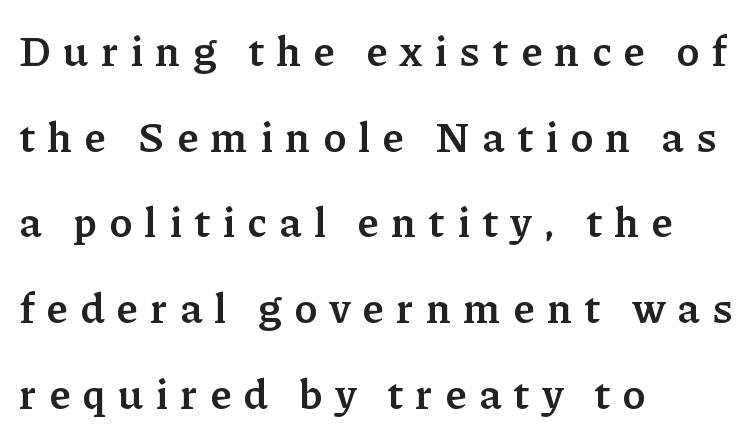
Q: Is the text bold? A: Yes.
Q: Is the text italic (slanted)? A: No, it is upright.
Q: Is the typeface a serif or a sans-serif typeface? A: Serif.
Q: Is the text underlined? A: No.
Q: How is the paragraph aligned? A: Left-aligned.
Q: Is the spacing between letters normal or unusually wide? A: Unusually wide.
Q: Is the spacing between lines tight, normal or loose? A: Loose.
Q: Width (condensed, normal, or wide)? A: Normal.
Q: Stroke contrast? A: Low.
Q: x-height? A: Medium.
Q: Monospaced? A: No.
